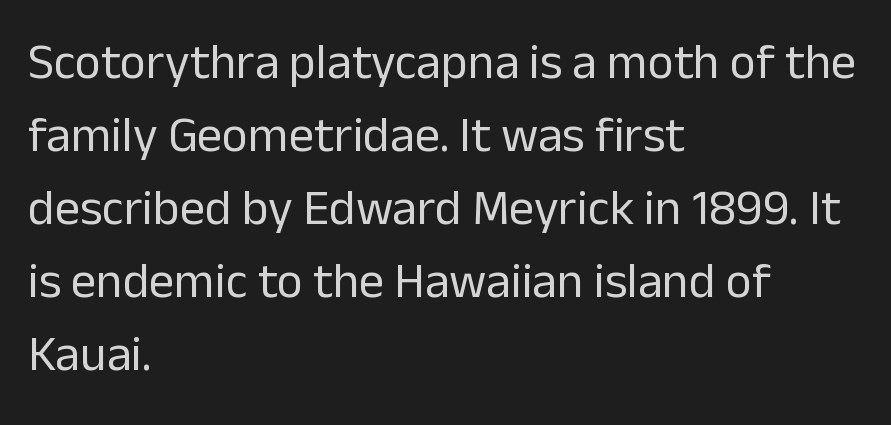
Q: Is the text bold? A: No.
Q: Is the text italic (slanted)? A: No, it is upright.
Q: Is the typeface a serif or a sans-serif typeface? A: Sans-serif.
Q: Is the text underlined? A: No.
Q: How is the paragraph aligned? A: Left-aligned.
Q: Is the spacing between letters normal or unusually wide? A: Normal.
Q: Is the spacing between lines tight, normal or loose? A: Normal.
Q: Width (condensed, normal, or wide)? A: Normal.
Q: Stroke contrast? A: Low.
Q: x-height? A: Medium.
Q: Monospaced? A: No.
